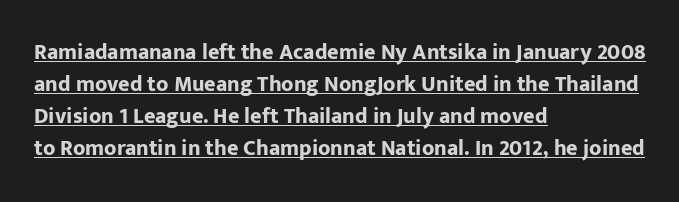
Q: Is the text bold? A: Yes.
Q: Is the text italic (slanted)? A: No, it is upright.
Q: Is the text underlined? A: Yes.
Q: How is the paragraph aligned? A: Left-aligned.
Q: Is the spacing between letters normal or unusually wide? A: Normal.
Q: Is the spacing between lines tight, normal or loose? A: Normal.
